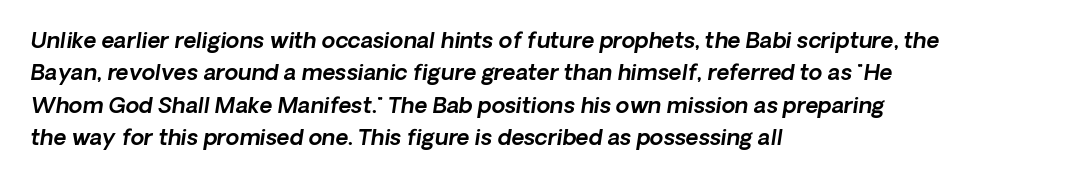
Caption: multi-line text, flush left, ragged right. The gap between lines stays unmarked. Yep, that's italic — everything's leaning. If you measured baseline to baseline, you'd find a middling distance.
